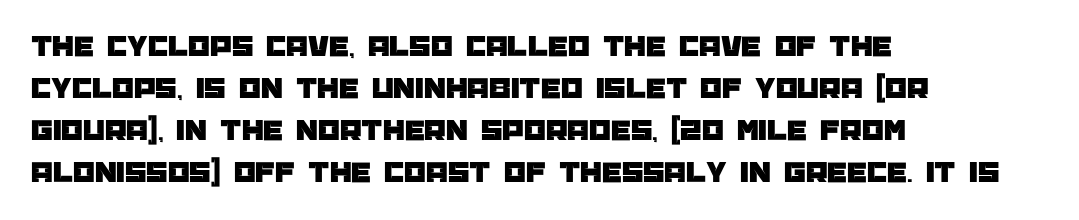
Is this a sans? Yes — the strokes have no serifs. The space between consecutive lines is moderate. No extra tracking has been applied to these lines. The baseline area is clear. Spacing verdict: proportional, widths tailored to each character. Every character sits straight up, as roman type does.
